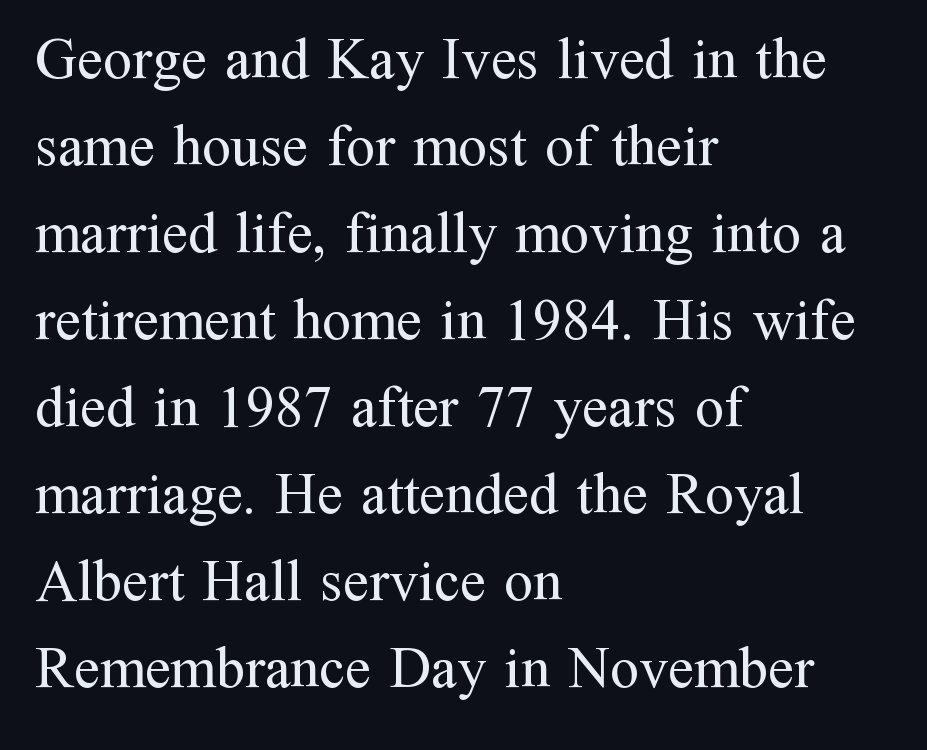
Q: Is the text bold? A: No.
Q: Is the text italic (slanted)? A: No, it is upright.
Q: Is the typeface a serif or a sans-serif typeface? A: Serif.
Q: Is the text underlined? A: No.
Q: How is the paragraph aligned? A: Left-aligned.
Q: Is the spacing between letters normal or unusually wide? A: Normal.
Q: Is the spacing between lines tight, normal or loose? A: Normal.
Q: Width (condensed, normal, or wide)? A: Normal.
Q: Stroke contrast? A: Medium.
Q: x-height? A: Medium.
Q: Monospaced? A: No.
